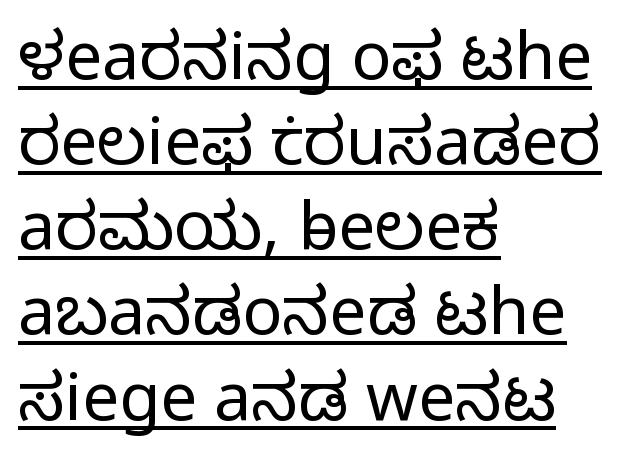
Is this a fixed-width face? No — the glyphs have proportional, varying widths. Has an underline been added? It has. Caption: face not bold, strokes unweighted. Words appear dense and cohesive because spacing is normal.
